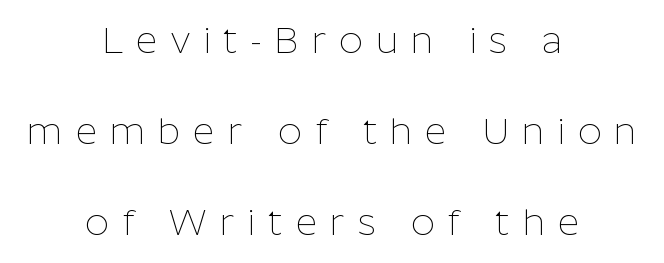
Q: Is the text bold? A: No.
Q: Is the text italic (slanted)? A: No, it is upright.
Q: Is the typeface a serif or a sans-serif typeface? A: Sans-serif.
Q: Is the text underlined? A: No.
Q: How is the paragraph aligned? A: Centered.
Q: Is the spacing between letters normal or unusually wide? A: Unusually wide.
Q: Is the spacing between lines tight, normal or loose? A: Loose.
Q: Width (condensed, normal, or wide)? A: Normal.
Q: Stroke contrast? A: Low.
Q: x-height? A: Medium.
Q: Monospaced? A: No.
